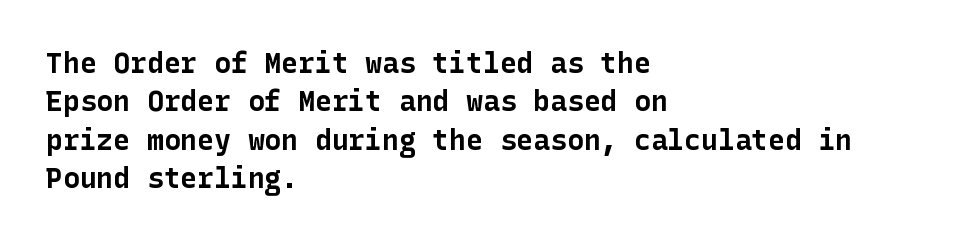
{"serif": "no", "italic": "no", "bold": "yes", "weight": "bold", "width": "normal", "stroke_contrast": "low", "x_height": "medium", "underline": "no", "align": "left", "line_spacing": "normal", "line_spacing_ratio": 1.37, "letter_spacing": "normal", "letter_spacing_em": 0.0, "glyph_px": 28}
